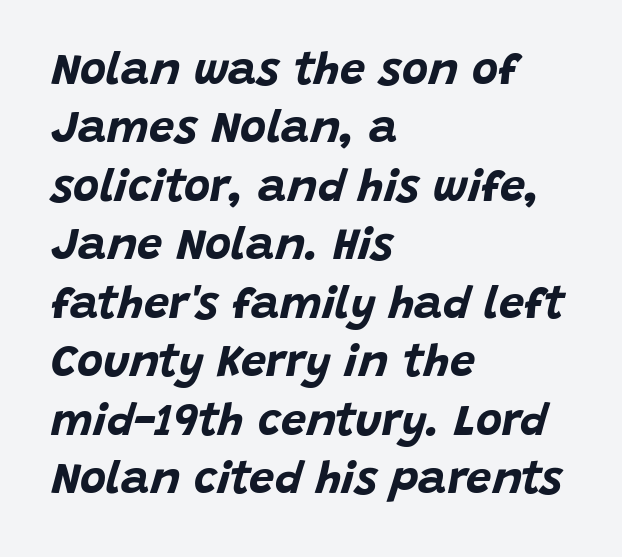
The image shows 45 px bold type, italic (leaning right); set left-aligned, normal line spacing (1.3x), normal letter spacing, not underlined; low stroke contrast and a large x-height.
